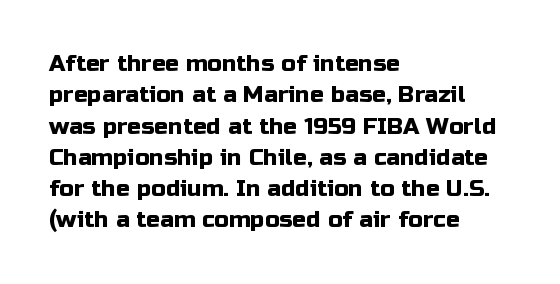
The passage shown is not underscored anywhere. The line texture is even and compact thanks to regular tracking. Nope, not italic — everything's standing straight. Each line starts at the same left margin while the right side varies. Notice how descenders clear the ascenders below comfortably — that's standard leading.
